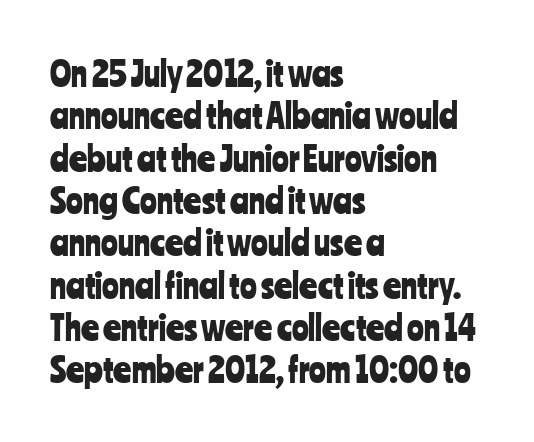
Q: Is the text italic (slanted)? A: No, it is upright.
Q: Is the typeface a serif or a sans-serif typeface? A: Sans-serif.
Q: Is the text underlined? A: No.
Q: How is the paragraph aligned? A: Left-aligned.
Q: Is the spacing between letters normal or unusually wide? A: Normal.
Q: Width (condensed, normal, or wide)? A: Condensed.
Q: Stroke contrast? A: Low.
Q: x-height? A: Medium.
Q: Monospaced? A: No.
